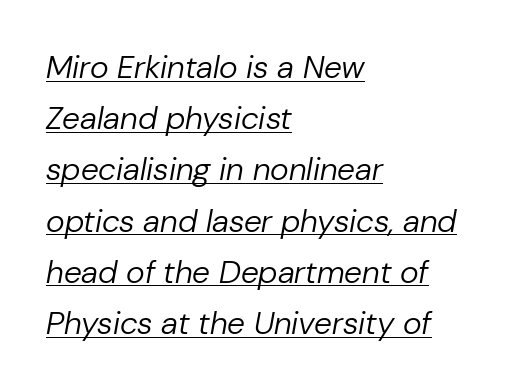
The image shows 32 px regular-weight type, italic (leaning right); set left-aligned, normal line spacing (1.6x), normal letter spacing, underlined; low stroke contrast and a medium x-height.
